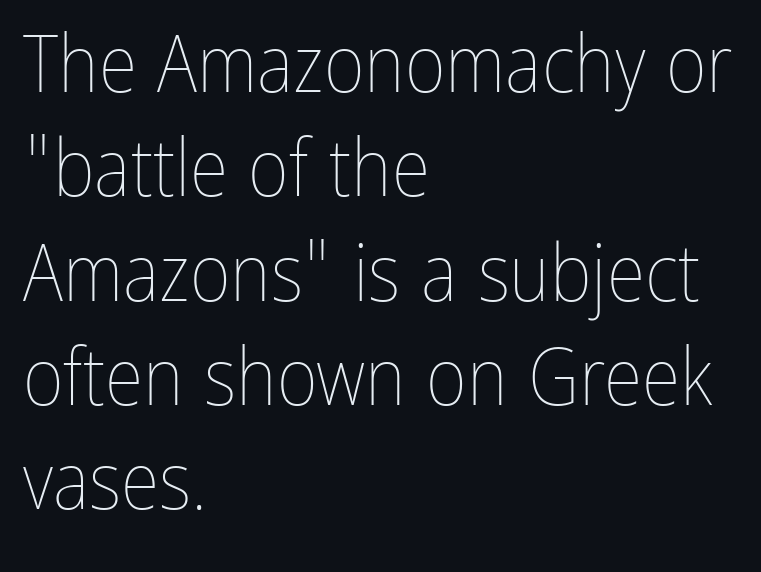
The image shows 79 px thin, condensed type, upright; set left-aligned, normal line spacing (1.32x), normal letter spacing, not underlined; low stroke contrast and a medium x-height.
